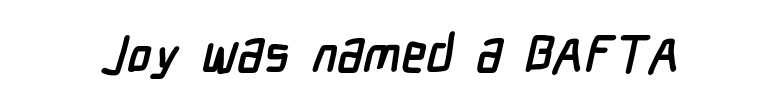
Q: Is the text bold? A: Yes.
Q: Is the typeface a serif or a sans-serif typeface? A: Sans-serif.
Q: Is the text underlined? A: No.
Q: Is the spacing between letters normal or unusually wide? A: Normal.
Q: Width (condensed, normal, or wide)? A: Condensed.
Q: Stroke contrast? A: Low.
Q: x-height? A: Medium.
Q: Monospaced? A: No.
